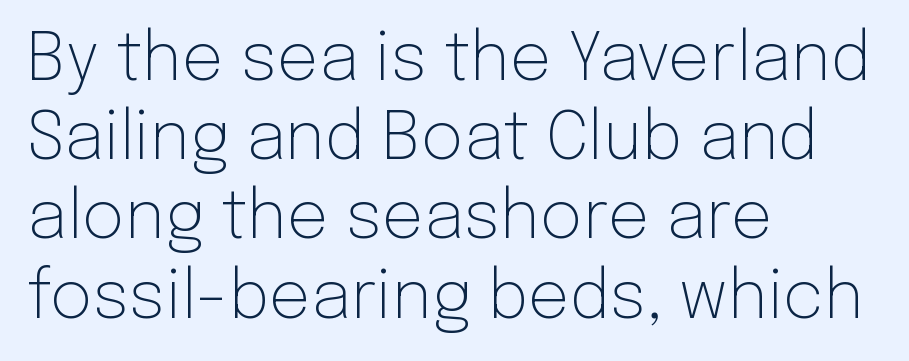
{"serif": "no", "italic": "no", "bold": "no", "weight": "light", "width": "normal", "stroke_contrast": "low", "x_height": "medium", "monospaced": "no", "underline": "no", "align": "left", "line_spacing_ratio": 1.2, "letter_spacing": "normal", "letter_spacing_em": 0.0, "glyph_px": 66}
